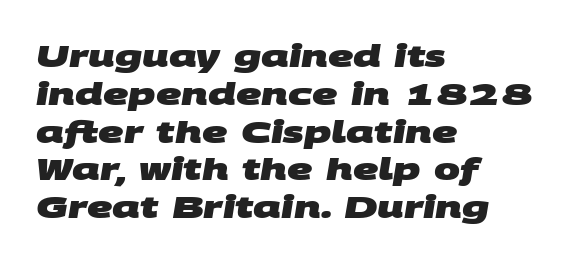
{"serif": "no", "bold": "yes", "weight": "heavy", "width": "wide", "stroke_contrast": "medium", "x_height": "large", "monospaced": "no", "underline": "no", "align": "left", "line_spacing_ratio": 1.22, "letter_spacing": "normal", "letter_spacing_em": 0.0, "glyph_px": 31}
